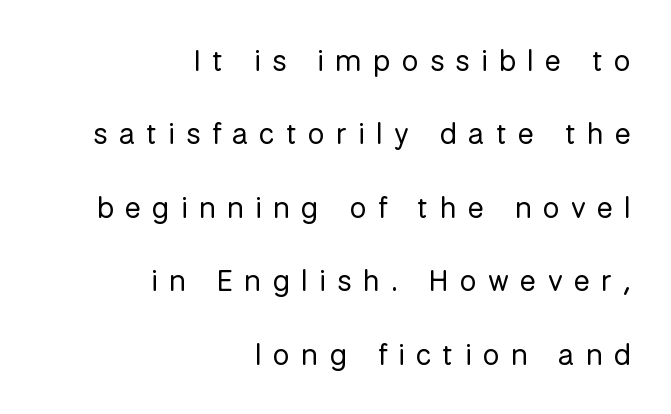
Q: Is the text bold? A: No.
Q: Is the text italic (slanted)? A: No, it is upright.
Q: Is the typeface a serif or a sans-serif typeface? A: Sans-serif.
Q: Is the text underlined? A: No.
Q: How is the paragraph aligned? A: Right-aligned.
Q: Is the spacing between letters normal or unusually wide? A: Unusually wide.
Q: Is the spacing between lines tight, normal or loose? A: Loose.
Q: Width (condensed, normal, or wide)? A: Normal.
Q: Stroke contrast? A: Low.
Q: x-height? A: Medium.
Q: Monospaced? A: No.
